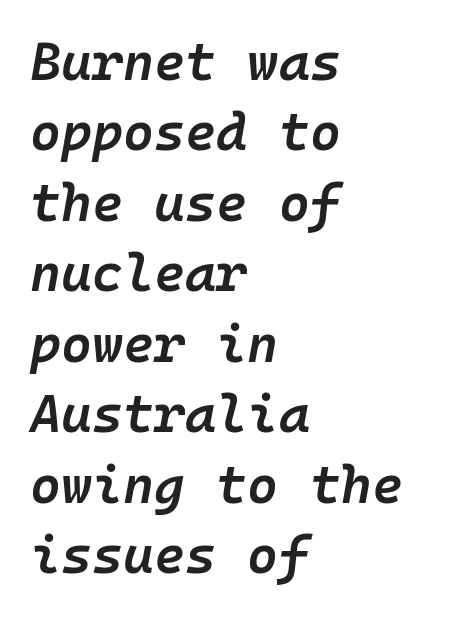
The specimen reads as italic at a glance. You could count columns in this text — the font is strictly monospaced. The paragraph has a hard left edge and a soft right edge. Decoration check: the copy has no underline.
